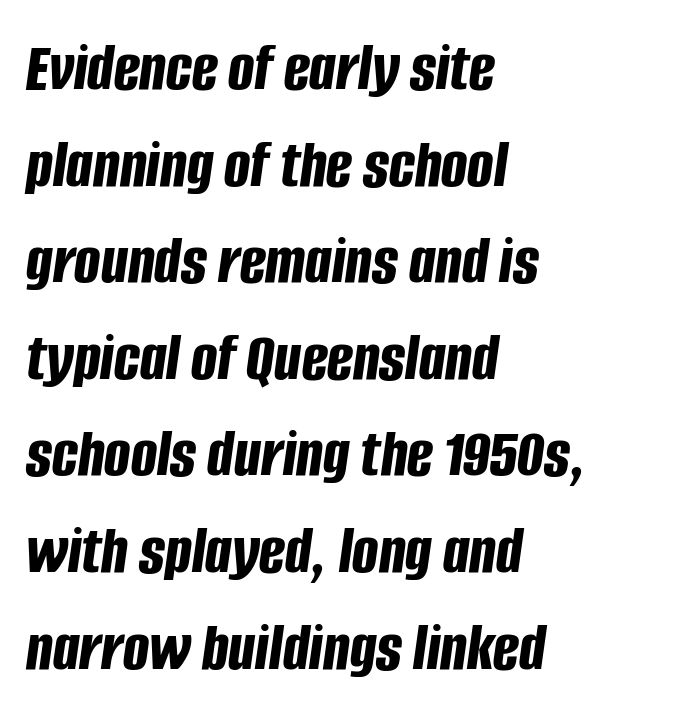
The specimen reads as italic at a glance. Weight check: bold — yes, fully. If you drew a ruler down the left edge, every line would touch it. Character widths vary here, with narrow letters taking less room than wide ones. The line texture is even and compact thanks to regular tracking.
